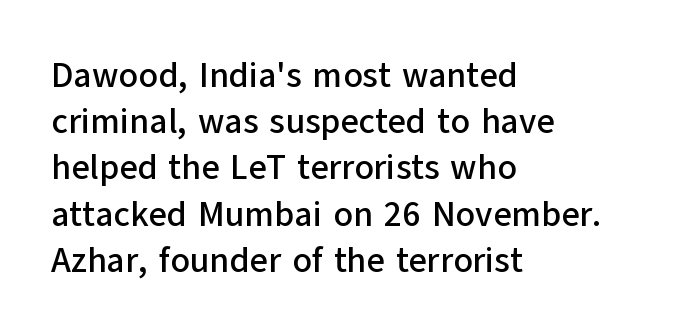
Q: Is the text italic (slanted)? A: No, it is upright.
Q: Is the typeface a serif or a sans-serif typeface? A: Sans-serif.
Q: Is the text underlined? A: No.
Q: How is the paragraph aligned? A: Left-aligned.
Q: Is the spacing between letters normal or unusually wide? A: Normal.
Q: Is the spacing between lines tight, normal or loose? A: Normal.
Q: Width (condensed, normal, or wide)? A: Normal.
Q: Stroke contrast? A: Low.
Q: x-height? A: Medium.
Q: Monospaced? A: No.
